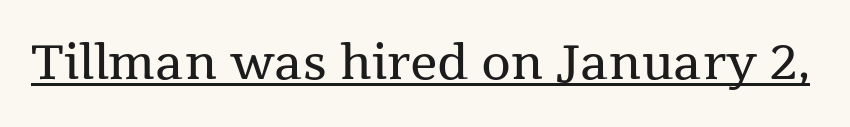
{"serif": "yes", "italic": "no", "bold": "no", "weight": "regular", "width": "normal", "stroke_contrast": "medium", "x_height": "medium", "monospaced": "no", "underline": "yes", "letter_spacing": "normal", "letter_spacing_em": 0.0, "glyph_px": 48}
